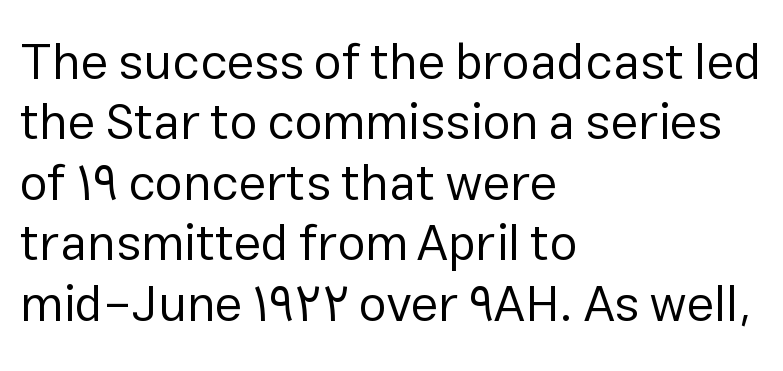
Q: Is the text bold? A: No.
Q: Is the text italic (slanted)? A: No, it is upright.
Q: Is the typeface a serif or a sans-serif typeface? A: Sans-serif.
Q: Is the text underlined? A: No.
Q: How is the paragraph aligned? A: Left-aligned.
Q: Is the spacing between letters normal or unusually wide? A: Normal.
Q: Width (condensed, normal, or wide)? A: Normal.
Q: Stroke contrast? A: Low.
Q: x-height? A: Medium.
Q: Monospaced? A: No.
